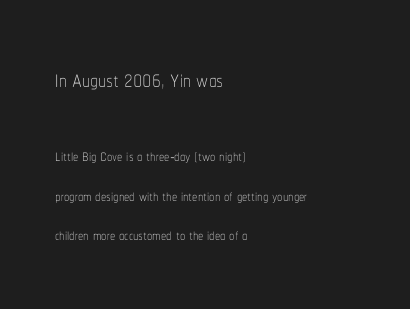
Q: Is the text bold? A: No.
Q: Is the text italic (slanted)? A: No, it is upright.
Q: Is the text underlined? A: No.
Q: How is the paragraph aligned? A: Left-aligned.
Q: Is the spacing between letters normal or unusually wide? A: Normal.
Q: Is the spacing between lines tight, normal or loose? A: Loose.
Q: Which block of text is set in a larger size, the first (top) or the second (bottom)? A: The first (top) one.
Q: Width (condensed, normal, or wide)? A: Condensed.
Q: Stroke contrast? A: Low.
Q: x-height? A: Medium.
Q: Monospaced? A: No.
